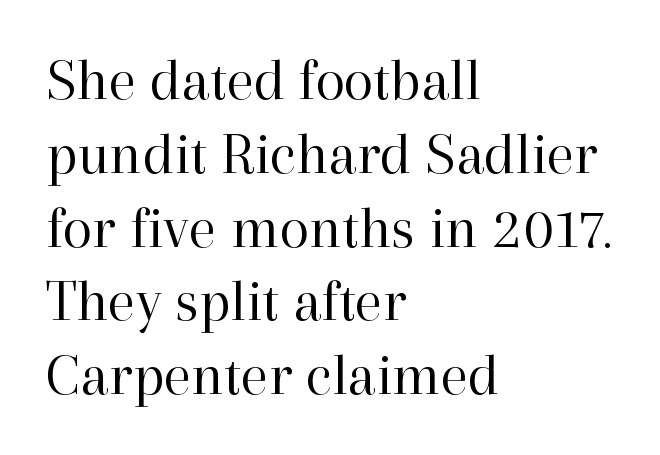
The letters look calm and open, with moderate or lighter stems. Left-aligned paragraph, ragged on the right. This is the regular roman posture of the typeface. Serif or sans? Serif — the stroke terminals have little feet. Characters follow at the spacing the type designer built in.
